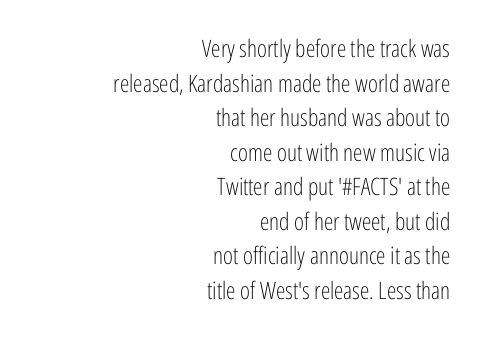
Q: Is the text bold? A: No.
Q: Is the text italic (slanted)? A: No, it is upright.
Q: Is the text underlined? A: No.
Q: How is the paragraph aligned? A: Right-aligned.
Q: Is the spacing between letters normal or unusually wide? A: Normal.
Q: Is the spacing between lines tight, normal or loose? A: Normal.
